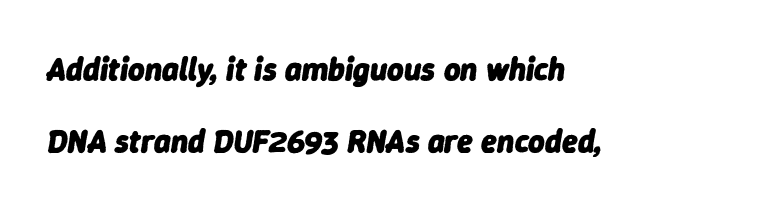
{"italic": "yes", "lean": "right", "slant_degrees": 9, "bold": "yes", "weight": "heavy", "width": "normal", "stroke_contrast": "low", "x_height": "medium", "monospaced": "no", "underline": "no", "align": "left", "line_spacing": "loose", "line_spacing_ratio": 2.26, "letter_spacing": "normal", "letter_spacing_em": 0.0, "glyph_px": 32}
